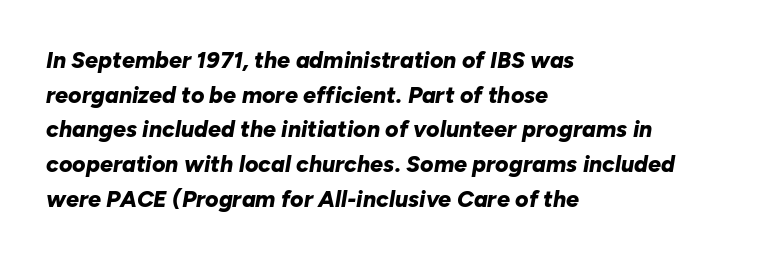
The image shows 23 px bold type, italic (leaning right); set left-aligned, normal line spacing (1.51x), normal letter spacing, not underlined.
